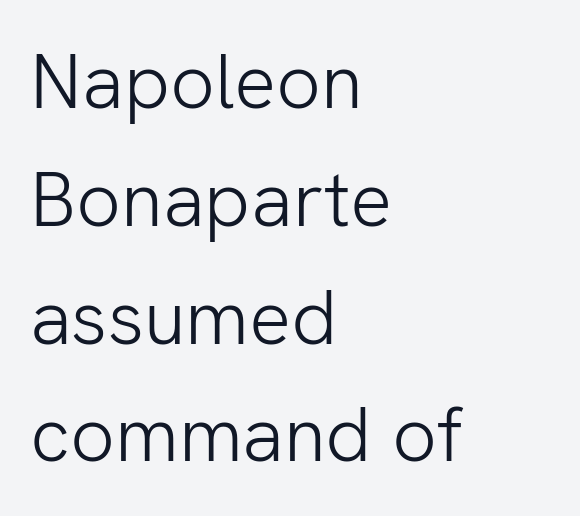
The text block is weighted toward the left margin, trailing off unevenly rightward. Look at the bottom of the vertical strokes: they stop flat, with no serifs. Looks like regular typesetting: each glyph gets only the width it needs. Quick note: interline space is typical. Unbolded letterforms with no extra heft. Anything drawn beneath the words? Only blank space.
